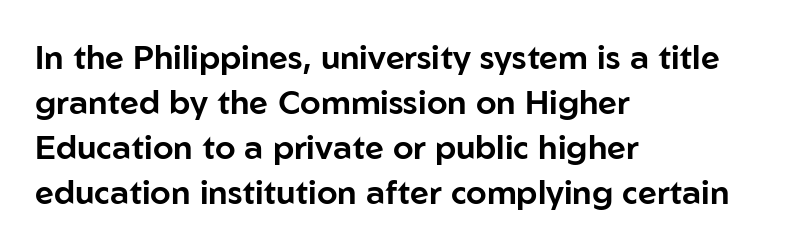
The image shows 33 px sans-serif type, upright; set left-aligned, normal line spacing (1.36x), normal letter spacing, not underlined; low stroke contrast and a medium x-height.
